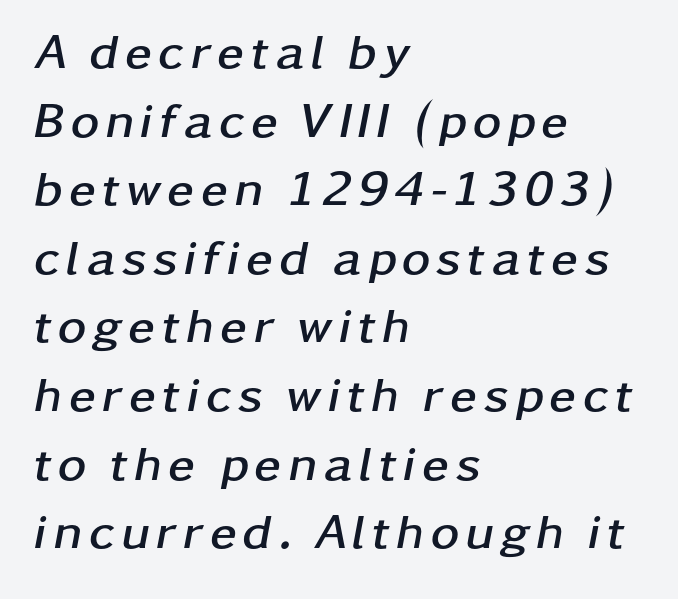
Q: Is the text bold? A: Yes.
Q: Is the text italic (slanted)? A: Yes, it leans right by about 11 degrees.
Q: Is the text underlined? A: No.
Q: How is the paragraph aligned? A: Left-aligned.
Q: Is the spacing between lines tight, normal or loose? A: Normal.
Q: Width (condensed, normal, or wide)? A: Wide.
Q: Stroke contrast? A: Low.
Q: x-height? A: Medium.
Q: Monospaced? A: No.
